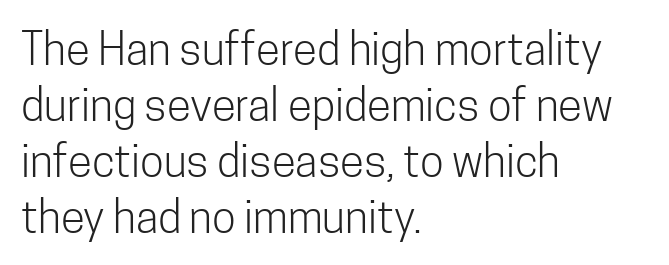
Q: Is the text bold? A: No.
Q: Is the text italic (slanted)? A: No, it is upright.
Q: Is the typeface a serif or a sans-serif typeface? A: Sans-serif.
Q: Is the text underlined? A: No.
Q: How is the paragraph aligned? A: Left-aligned.
Q: Is the spacing between letters normal or unusually wide? A: Normal.
Q: Is the spacing between lines tight, normal or loose? A: Normal.
Q: Width (condensed, normal, or wide)? A: Condensed.
Q: Stroke contrast? A: Low.
Q: x-height? A: Medium.
Q: Monospaced? A: No.
